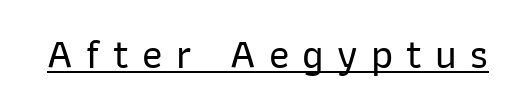
The letters carry no serifs — their stems end cleanly without finishing strokes. Is there any slant? The stems are plumb. The passage shown is typed in a proportional face where columns would drift. The rendering inserts visible extra space after every character. Students, observe the line beneath the letters — that is underlining.
